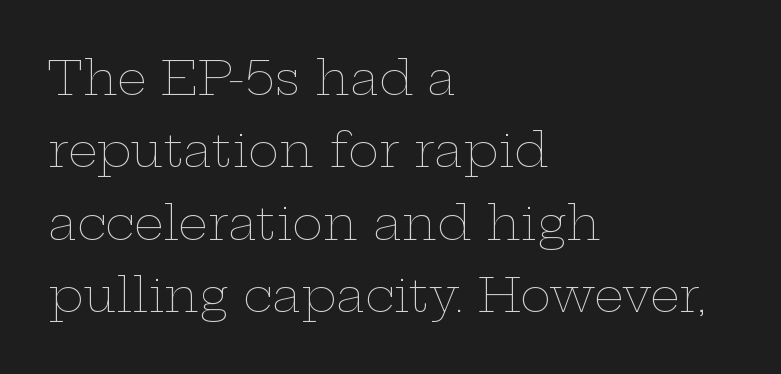
{"italic": "no", "bold": "no", "weight": "thin", "width": "wide", "stroke_contrast": "low", "x_height": "medium", "monospaced": "no", "underline": "no", "align": "left", "line_spacing": "normal", "line_spacing_ratio": 1.54, "letter_spacing": "normal", "letter_spacing_em": 0.0, "glyph_px": 47}
